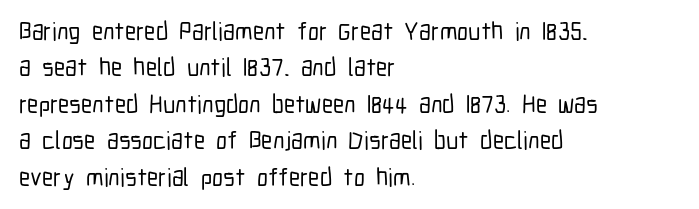
Plain, unruled lines of type. The type is set solid horizontally, with unmodified tracking. Tall strokes in this sample are plumb rather than angled. Regarding leading, the lines here are spaced in the standard way.
